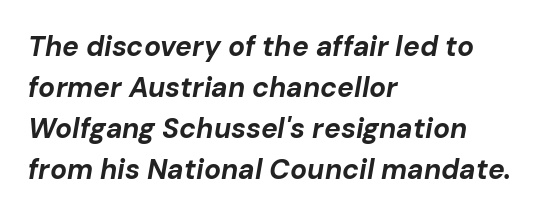
{"italic": "yes", "lean": "right", "slant_degrees": 10, "bold": "yes", "weight": "bold", "width": "normal", "stroke_contrast": "low", "x_height": "medium", "monospaced": "no", "underline": "no", "align": "left", "line_spacing": "normal", "line_spacing_ratio": 1.46, "letter_spacing": "normal", "letter_spacing_em": 0.0, "glyph_px": 28}
